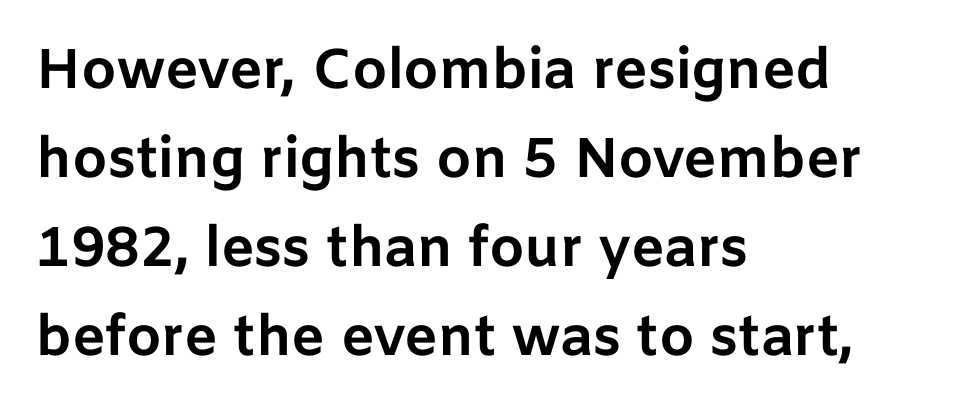
The characters display no serif detailing; their extremities are plain. Is this a fixed-width face? No — the glyphs have proportional, varying widths. Descenders hang freely into open space. Tall strokes in this sample are plumb rather than angled.
